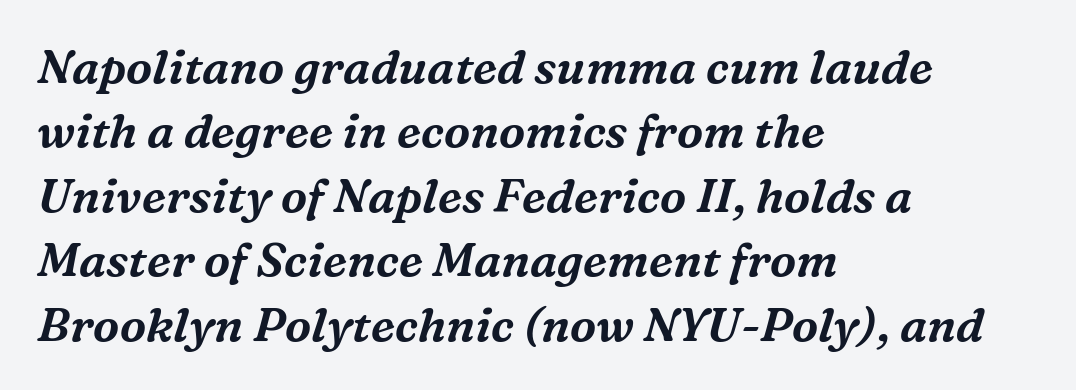
Italic: yes, the glyphs are oblique. Old-style or modern, the face here clearly has serifs. Looks like regular typesetting: each glyph gets only the width it needs. The ragged edge is on the right, which tells us the setting is flush left. Successive baselines arrive at the customary interval. Is the letter spacing exaggerated? No — it looks like the ordinary default.
